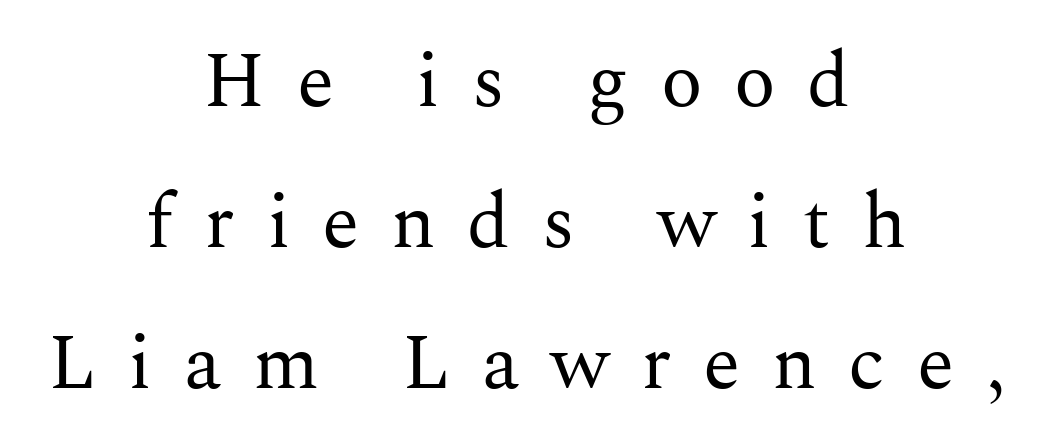
{"serif": "yes", "italic": "no", "bold": "no", "weight": "regular", "width": "normal", "stroke_contrast": "medium", "x_height": "medium", "monospaced": "no", "underline": "no", "align": "center", "line_spacing_ratio": 1.83, "letter_spacing": "wide", "letter_spacing_em": 0.41, "glyph_px": 77}
